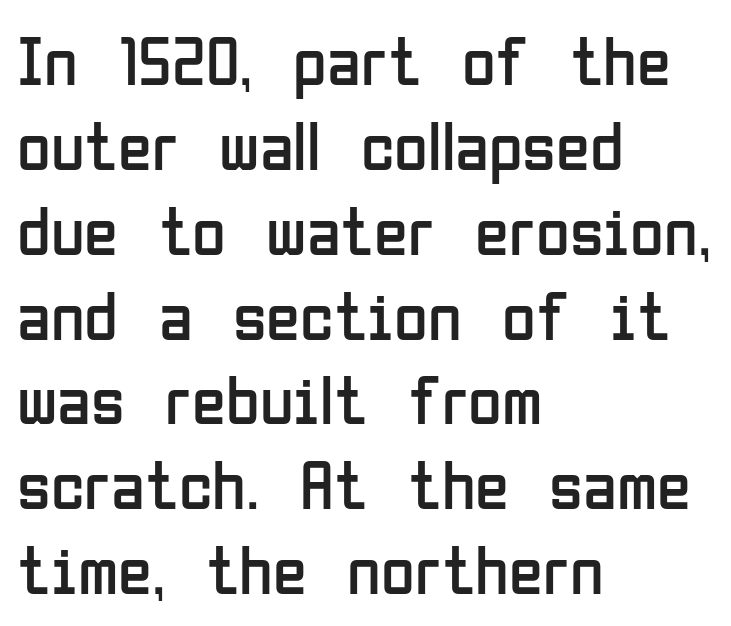
Q: Is the text bold? A: No.
Q: Is the text italic (slanted)? A: No, it is upright.
Q: Is the typeface a serif or a sans-serif typeface? A: Sans-serif.
Q: Is the text underlined? A: No.
Q: How is the paragraph aligned? A: Left-aligned.
Q: Is the spacing between letters normal or unusually wide? A: Normal.
Q: Width (condensed, normal, or wide)? A: Condensed.
Q: Stroke contrast? A: Low.
Q: x-height? A: Medium.
Q: Monospaced? A: No.
